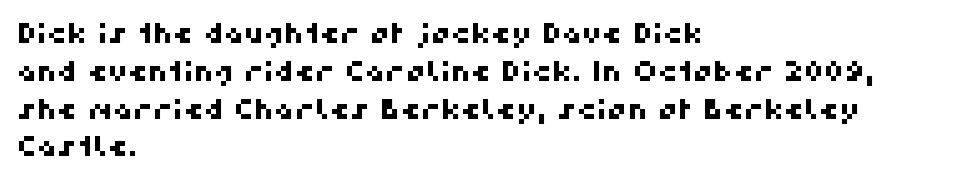
Q: Is the typeface a serif or a sans-serif typeface? A: Sans-serif.
Q: Is the text underlined? A: No.
Q: How is the paragraph aligned? A: Left-aligned.
Q: Is the spacing between letters normal or unusually wide? A: Normal.
Q: Is the spacing between lines tight, normal or loose? A: Normal.
Q: Width (condensed, normal, or wide)? A: Normal.
Q: Stroke contrast? A: High.
Q: x-height? A: Medium.
Q: Monospaced? A: No.
